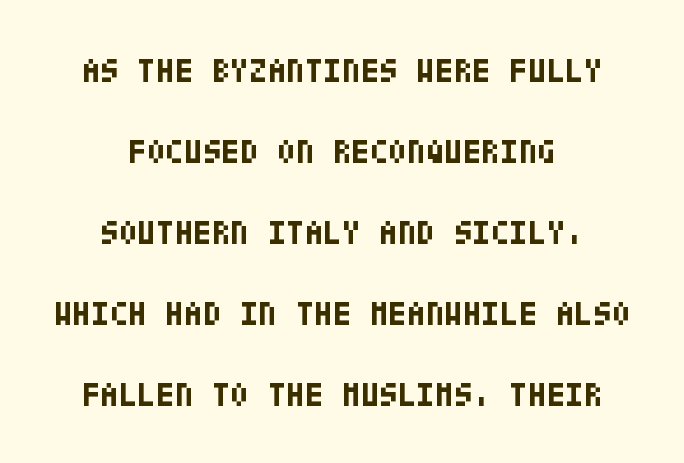
Q: Is the text bold? A: Yes.
Q: Is the text italic (slanted)? A: No, it is upright.
Q: Is the typeface a serif or a sans-serif typeface? A: Sans-serif.
Q: Is the text underlined? A: No.
Q: How is the paragraph aligned? A: Centered.
Q: Is the spacing between letters normal or unusually wide? A: Normal.
Q: Is the spacing between lines tight, normal or loose? A: Loose.
Q: Width (condensed, normal, or wide)? A: Condensed.
Q: Stroke contrast? A: Low.
Q: x-height? A: Large.
